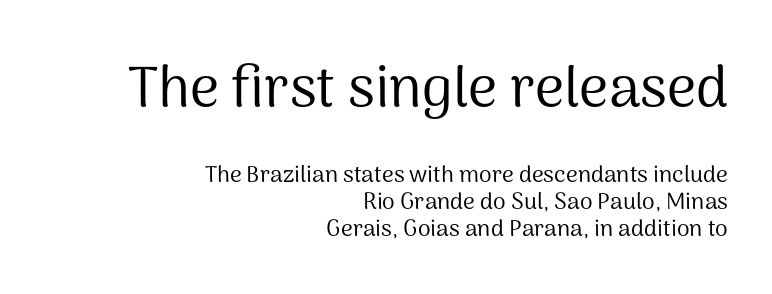
The image shows 57 px regular-weight sans-serif type, upright; set right-aligned, line spacing 1.18x, normal letter spacing, not underlined; the first (top) block is 2.48x larger; medium stroke contrast and a medium x-height.
